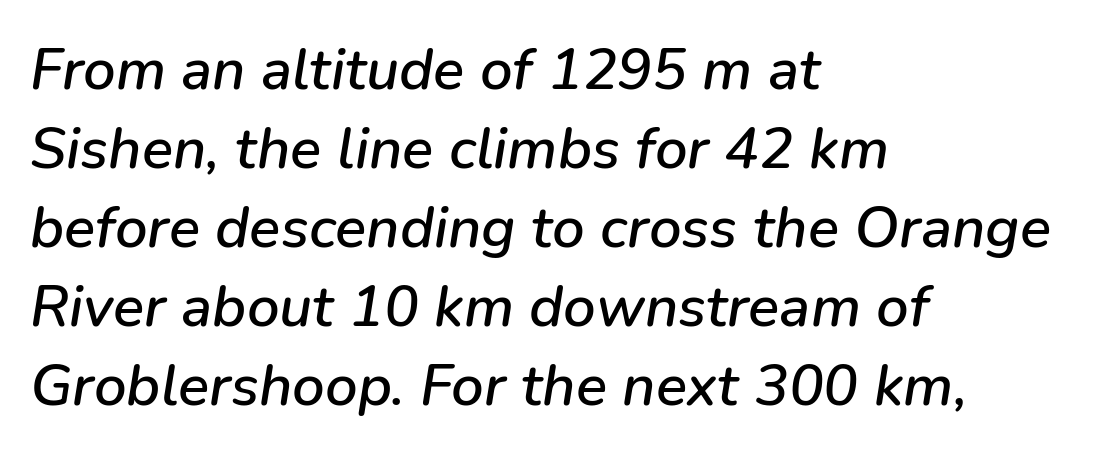
Q: Is the text italic (slanted)? A: Yes, it leans right by about 9 degrees.
Q: Is the text underlined? A: No.
Q: How is the paragraph aligned? A: Left-aligned.
Q: Is the spacing between letters normal or unusually wide? A: Normal.
Q: Is the spacing between lines tight, normal or loose? A: Normal.
Q: Width (condensed, normal, or wide)? A: Normal.
Q: Stroke contrast? A: Low.
Q: x-height? A: Medium.
Q: Monospaced? A: No.
